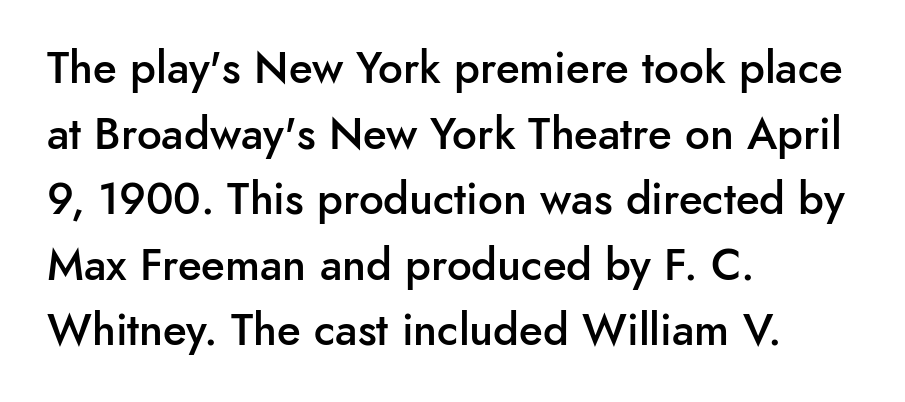
The image shows 44 px semibold sans-serif type, upright; set left-aligned, normal line spacing (1.49x), normal letter spacing, not underlined; low stroke contrast and a small x-height.
